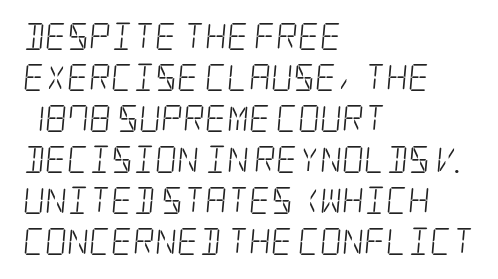
The image shows 27 px text type; set left-aligned, normal line spacing (1.52x), normal letter spacing, not underlined.
